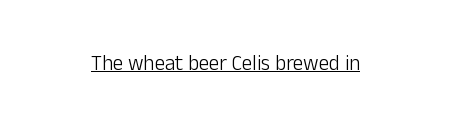
{"italic": "no", "bold": "no", "underline": "yes", "letter_spacing": "normal", "letter_spacing_em": 0.0, "glyph_px": 21}
